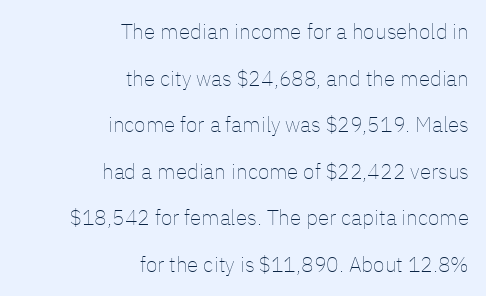
{"italic": "no", "bold": "no", "underline": "no", "align": "right", "line_spacing": "loose", "line_spacing_ratio": 2.22, "letter_spacing": "normal", "letter_spacing_em": 0.0, "glyph_px": 21}
